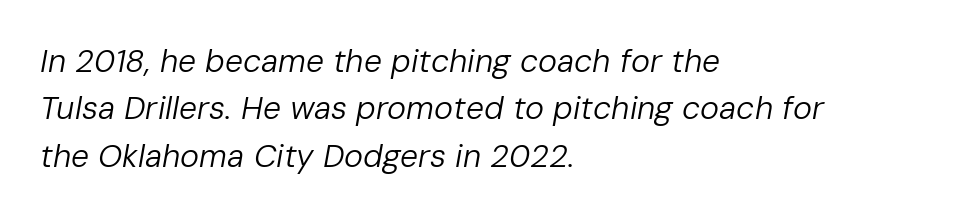
{"italic": "yes", "lean": "right", "slant_degrees": 10, "bold": "no", "weight": "regular", "width": "normal", "stroke_contrast": "low", "x_height": "medium", "monospaced": "no", "underline": "no", "align": "left", "line_spacing": "normal", "line_spacing_ratio": 1.48, "letter_spacing": "normal", "letter_spacing_em": 0.0, "glyph_px": 32}
